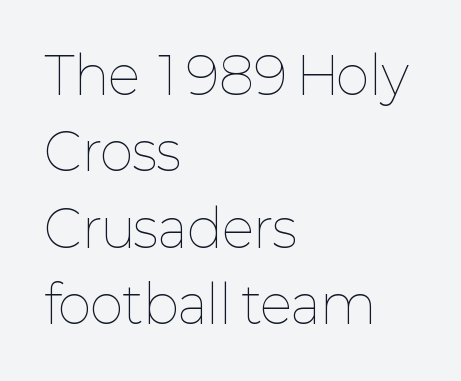
Q: Is the text bold? A: No.
Q: Is the text italic (slanted)? A: No, it is upright.
Q: Is the text underlined? A: No.
Q: How is the paragraph aligned? A: Left-aligned.
Q: Is the spacing between letters normal or unusually wide? A: Normal.
Q: Is the spacing between lines tight, normal or loose? A: Normal.
Q: Width (condensed, normal, or wide)? A: Normal.
Q: Stroke contrast? A: Low.
Q: x-height? A: Medium.
Q: Monospaced? A: No.
